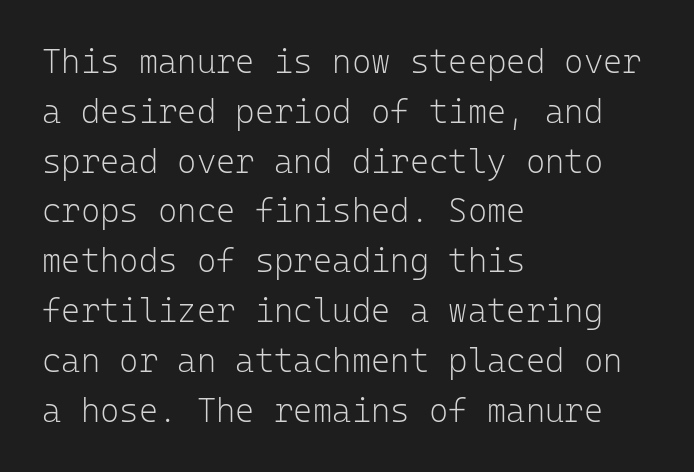
{"serif": "no", "italic": "no", "bold": "no", "weight": "light", "width": "normal", "stroke_contrast": "low", "x_height": "medium", "monospaced": "yes", "underline": "no", "align": "left", "line_spacing": "normal", "line_spacing_ratio": 1.51, "letter_spacing": "normal", "letter_spacing_em": 0.0, "glyph_px": 33}
